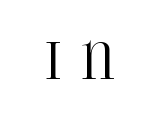
The image shows 51 px condensed serif type, upright; set unusually wide letter spacing (+0.41 em), not underlined; high stroke contrast and a large x-height.
